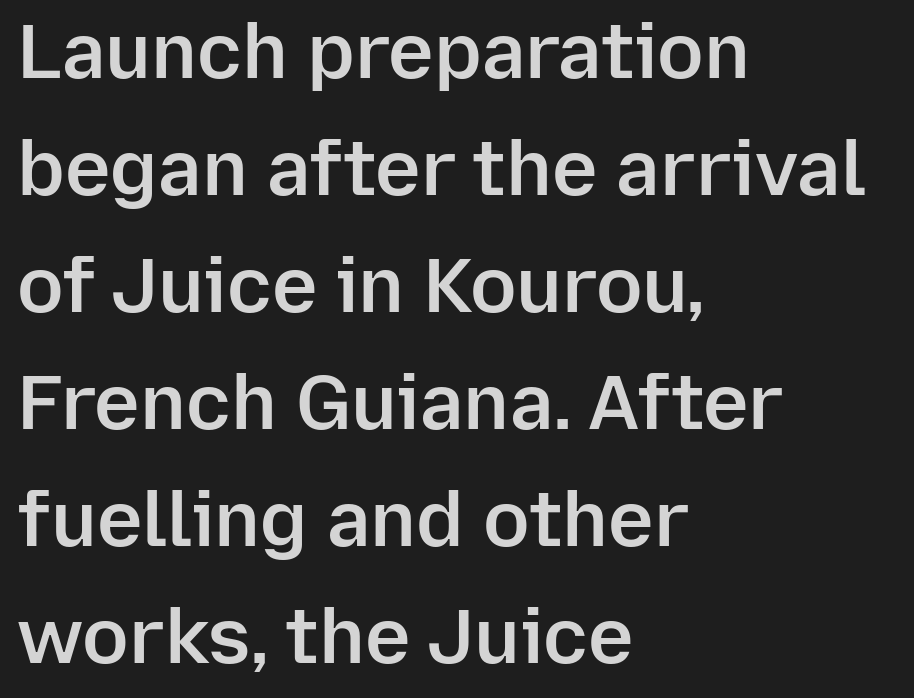
Q: Is the text bold? A: Semi-bold.
Q: Is the text italic (slanted)? A: No, it is upright.
Q: Is the typeface a serif or a sans-serif typeface? A: Sans-serif.
Q: Is the text underlined? A: No.
Q: How is the paragraph aligned? A: Left-aligned.
Q: Is the spacing between letters normal or unusually wide? A: Normal.
Q: Is the spacing between lines tight, normal or loose? A: Normal.
Q: Width (condensed, normal, or wide)? A: Normal.
Q: Stroke contrast? A: Low.
Q: x-height? A: Medium.
Q: Monospaced? A: No.
